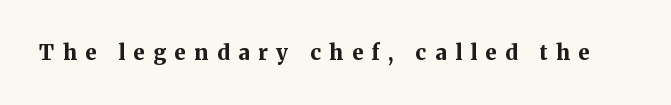
How are the letters spaced? Widely, with obvious added tracking. The glyphs are unaccompanied by any horizontal stroke below them. In terms of weight, the rendering is a true, heavy bold. In terms of posture, this sample is upright.
